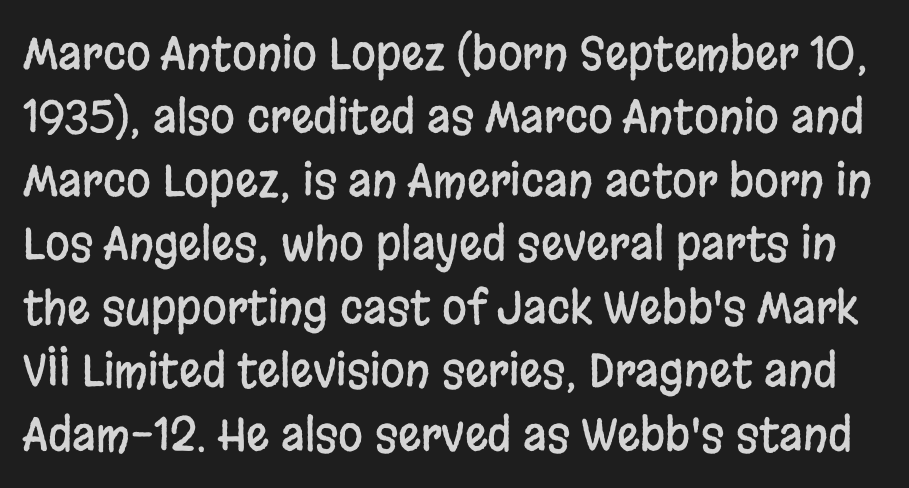
I'd call this a sans setting — the letters go barefoot. Note the varied advance widths — an 'i' is clearly narrower than an 'm'. The line-height multiplier appears to be the usual default. Nobody drew a line under any word here. Short note: letters normally spaced. It's the straight-up-and-down kind of type.
